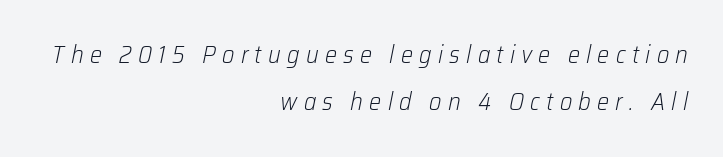
Substantial extra tracking has been applied to these lines. The zone under the glyphs is completely vacant. Does the copy run flush right? Yes — the right margin is perfectly even. The passage shown is not bold in any degree. The vertical gap from one line to the next is large.
